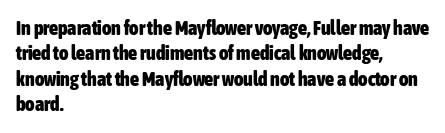
Characters follow at the spacing the type designer built in. What's the leading like? Ordinary, nothing unusual. Horizontal alignment here is leftward, the default for most running prose. The words here are not underlined. The typesetting leans heavy: a genuine bold.
